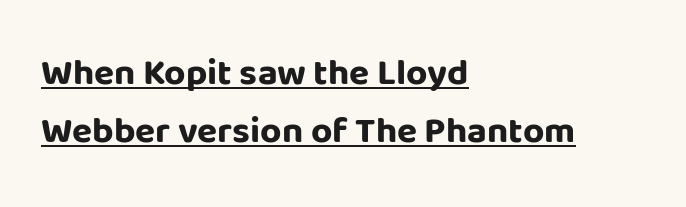
The image shows 37 px bold sans-serif type, upright; set left-aligned, normal line spacing (1.58x), normal letter spacing, underlined; low stroke contrast and a large x-height.
